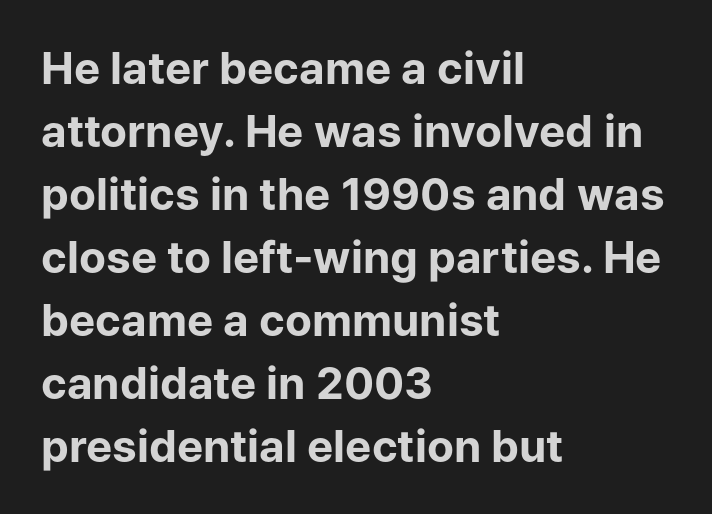
{"serif": "no", "italic": "no", "bold": "yes", "weight": "bold", "width": "normal", "stroke_contrast": "low", "x_height": "medium", "monospaced": "no", "underline": "no", "align": "left", "line_spacing": "normal", "line_spacing_ratio": 1.43, "letter_spacing": "normal", "letter_spacing_em": 0.0, "glyph_px": 44}
